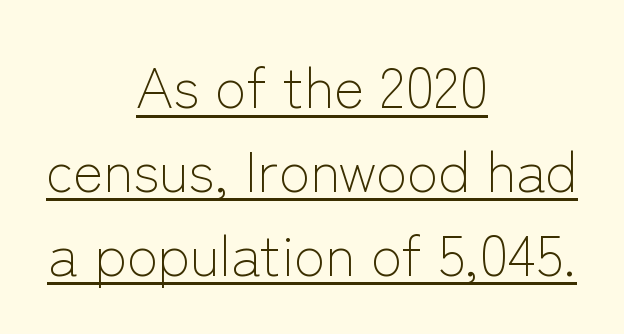
Q: Is the text bold? A: No.
Q: Is the text italic (slanted)? A: No, it is upright.
Q: Is the typeface a serif or a sans-serif typeface? A: Sans-serif.
Q: Is the text underlined? A: Yes.
Q: How is the paragraph aligned? A: Centered.
Q: Is the spacing between letters normal or unusually wide? A: Normal.
Q: Is the spacing between lines tight, normal or loose? A: Normal.
Q: Width (condensed, normal, or wide)? A: Normal.
Q: Stroke contrast? A: Low.
Q: x-height? A: Medium.
Q: Monospaced? A: No.
